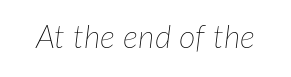
The image shows 32 px thin type, italic (leaning right); set normal letter spacing, not underlined; low stroke contrast and a medium x-height.
